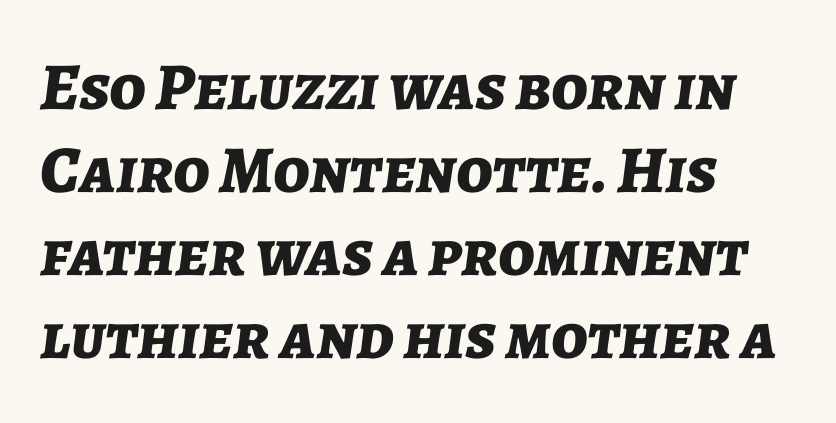
The rendering uses a bold face; every stroke is thick and dark. The baseline area is clear. The passage shown leans; its letterforms are oblique. If you drew a ruler down the left edge, every line would touch it. The line texture is even and compact thanks to regular tracking.
